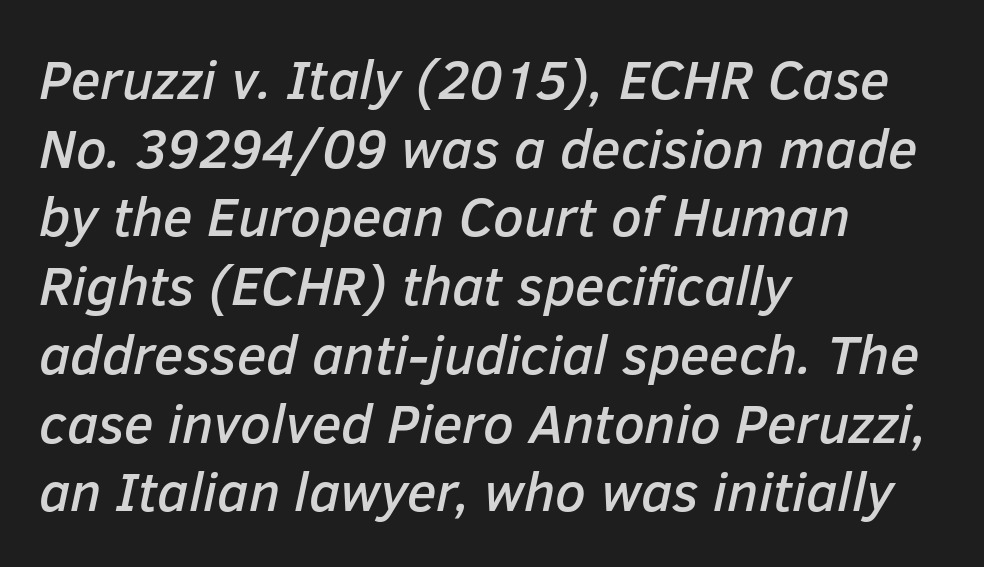
Q: Is the text italic (slanted)? A: Yes, it leans right by about 12 degrees.
Q: Is the text underlined? A: No.
Q: How is the paragraph aligned? A: Left-aligned.
Q: Is the spacing between letters normal or unusually wide? A: Normal.
Q: Is the spacing between lines tight, normal or loose? A: Normal.
Q: Width (condensed, normal, or wide)? A: Normal.
Q: Stroke contrast? A: Low.
Q: x-height? A: Medium.
Q: Monospaced? A: No.
